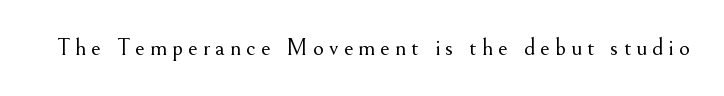
{"italic": "no", "bold": "no", "underline": "no", "letter_spacing": "wide", "letter_spacing_em": 0.21, "glyph_px": 24}
